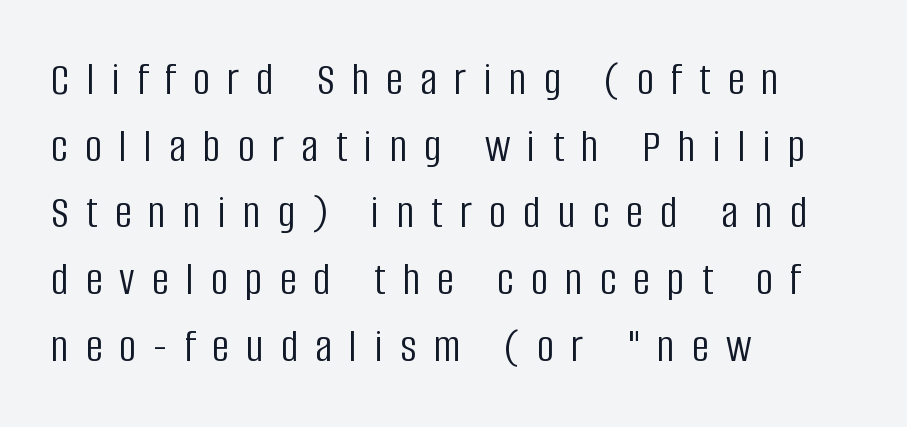
The image shows 47 px light, condensed sans-serif type, upright; set left-aligned, normal line spacing (1.42x), unusually wide letter spacing (+0.37 em), not underlined; low stroke contrast and a large x-height.
